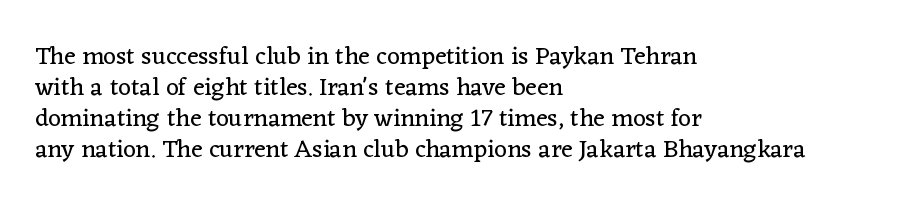
A light-to-regular cut is what we see here. Clear beneath every line of the passage. Vertical strokes here are truly vertical. The passage shown has conventional tracking throughout. Leftover space on each line is placed entirely after the last word.
